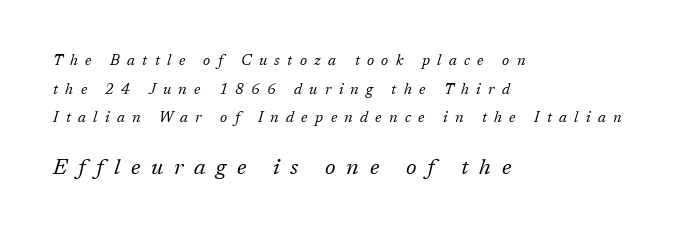
{"italic": "yes", "lean": "right", "slant_degrees": 17, "bold": "no", "underline": "no", "align": "left", "line_spacing": "loose", "line_spacing_ratio": 1.91, "letter_spacing": "wide", "letter_spacing_em": 0.49, "larger_block": "second", "size_ratio": 1.47, "glyph_px": 22}
